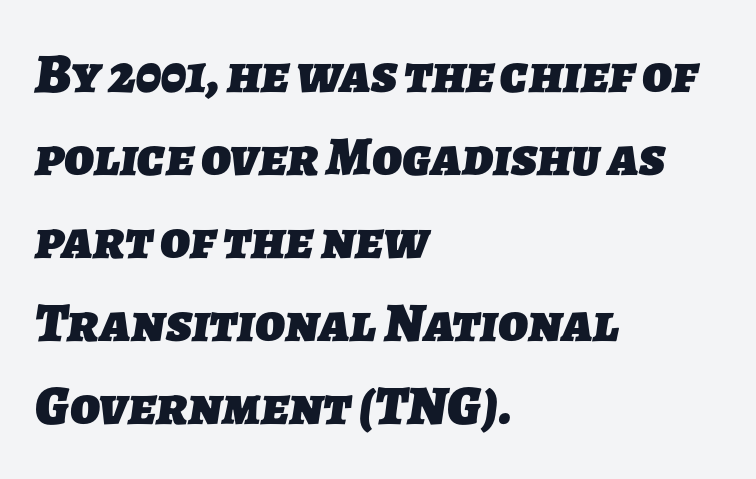
{"serif": "no", "bold": "yes", "weight": "heavy", "width": "normal", "stroke_contrast": "low", "x_height": "medium", "monospaced": "no", "underline": "no", "align": "left", "line_spacing": "normal", "line_spacing_ratio": 1.48, "letter_spacing": "normal", "letter_spacing_em": 0.0, "glyph_px": 56}
